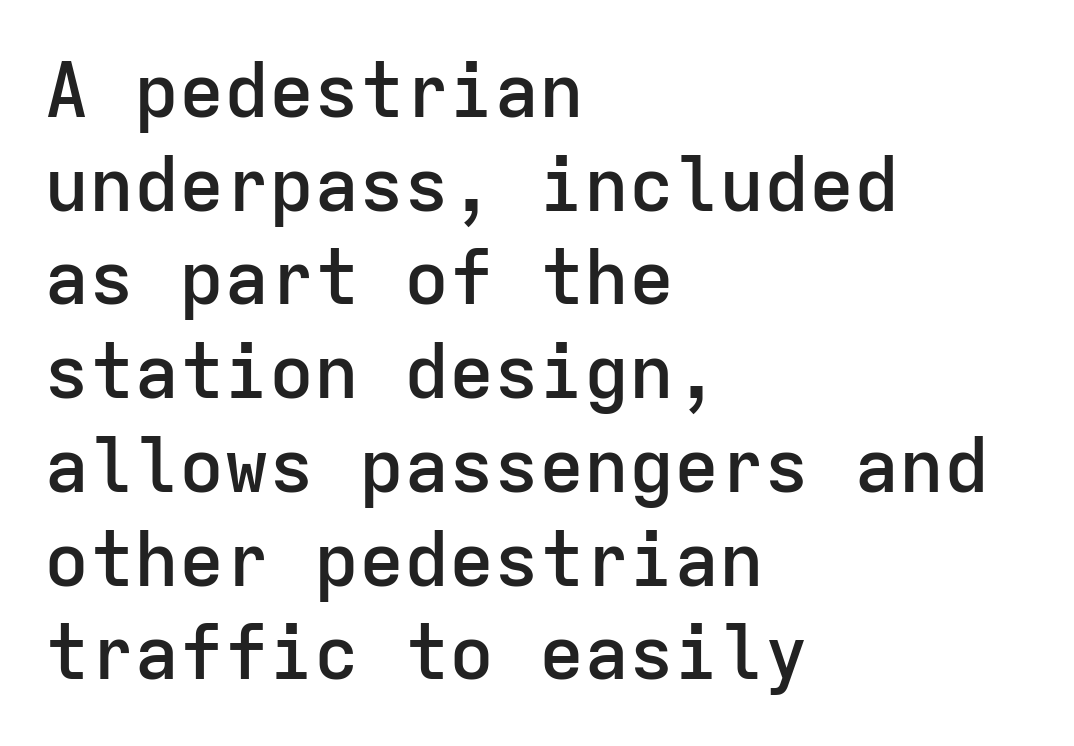
{"serif": "no", "italic": "no", "bold": "semi", "weight": "semibold", "width": "normal", "stroke_contrast": "low", "x_height": "medium", "monospaced": "yes", "underline": "no", "align": "left", "line_spacing": "normal", "line_spacing_ratio": 1.25, "letter_spacing": "normal", "letter_spacing_em": 0.0, "glyph_px": 75}
